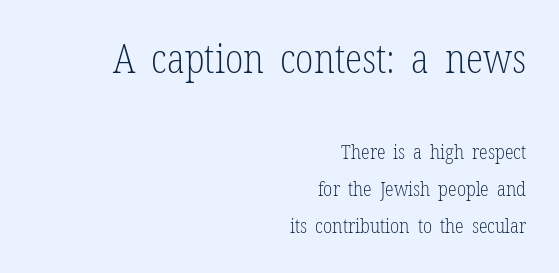
Rule under the text: the space is simply empty. Unbolded letterforms with no extra heft. Spacing verdict: proportional, widths tailored to each character. Casual observation: everything's shoved over to the right. The passage shown is typeset with a serif family. The font's upright variant was chosen for this text.
